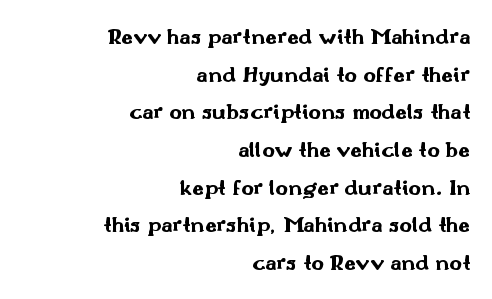
{"italic": "no", "bold": "yes", "underline": "no", "align": "right", "line_spacing": "normal", "line_spacing_ratio": 1.57, "letter_spacing": "normal", "letter_spacing_em": 0.0, "glyph_px": 24}
